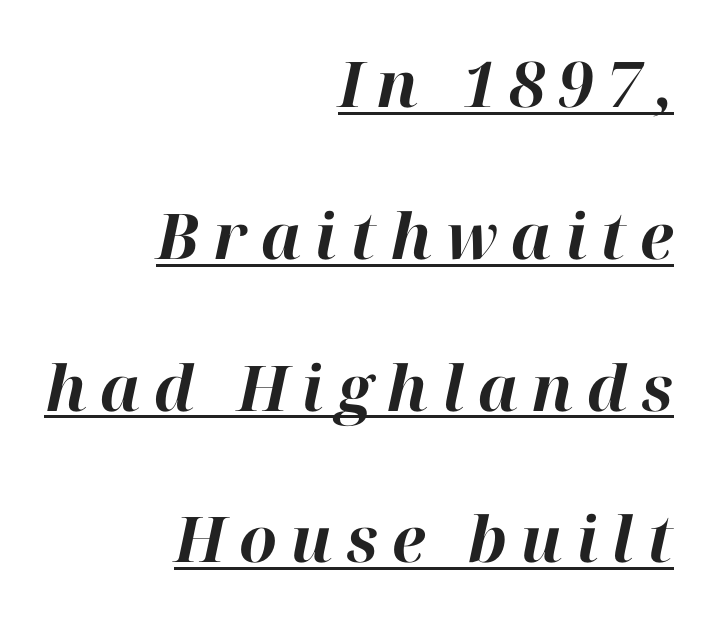
Teacher's note: observe the even right margin — that is flush-right alignment. A typesetter would call this proportional, since set widths differ per character. Between one letter and the next there's a generous, obvious gap. Observe the lean: these are italic letterforms.
